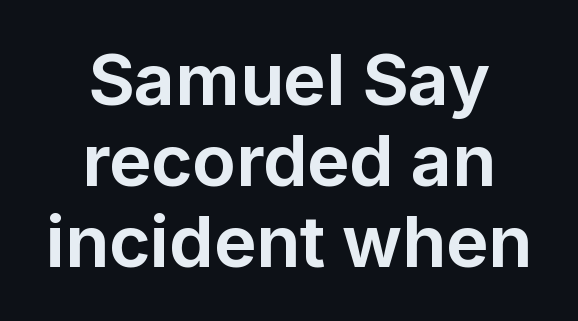
Q: Is the text bold? A: Yes.
Q: Is the text italic (slanted)? A: No, it is upright.
Q: Is the typeface a serif or a sans-serif typeface? A: Sans-serif.
Q: Is the text underlined? A: No.
Q: How is the paragraph aligned? A: Centered.
Q: Is the spacing between letters normal or unusually wide? A: Normal.
Q: Is the spacing between lines tight, normal or loose? A: Tight.
Q: Width (condensed, normal, or wide)? A: Normal.
Q: Stroke contrast? A: Low.
Q: x-height? A: Medium.
Q: Monospaced? A: No.
